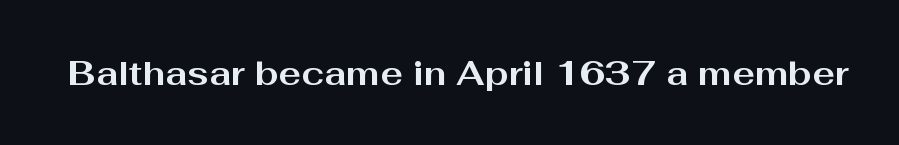
The image shows 34 px bold, wide sans-serif type, upright; set normal letter spacing, not underlined; medium stroke contrast and a medium x-height.
